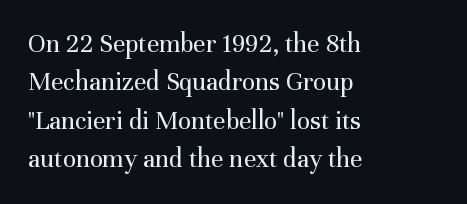
Every row of glyphs begins at an identical x-position on the left. A roman cut, with each character standing at attention. Does the leading feel generous? No, just average. The tracking reads as untouched default to a designer's eye.
